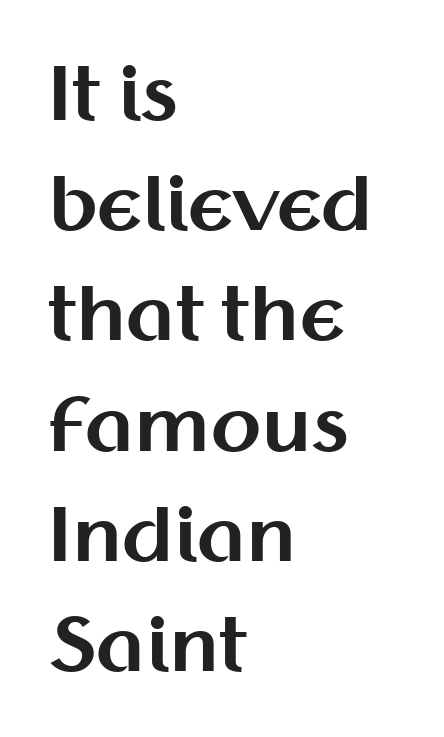
The image shows 73 px bold sans-serif type, upright; set left-aligned, normal line spacing (1.51x), normal letter spacing, not underlined; medium stroke contrast and a medium x-height.
